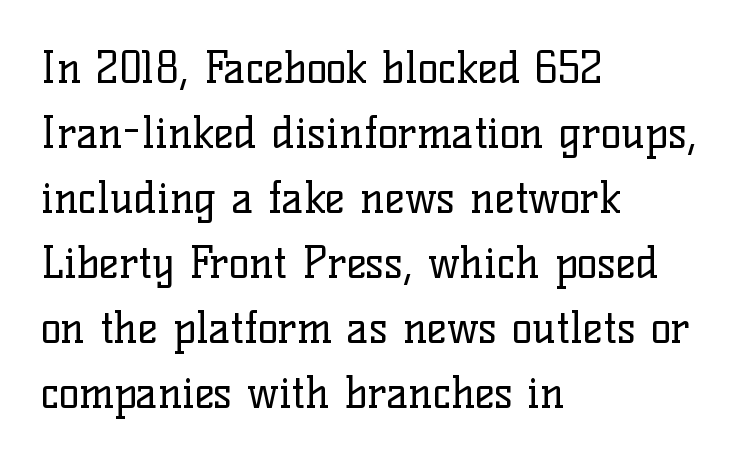
The image shows 43 px regular-weight serif type, upright; set left-aligned, normal line spacing (1.51x), normal letter spacing, not underlined; low stroke contrast and a medium x-height.
